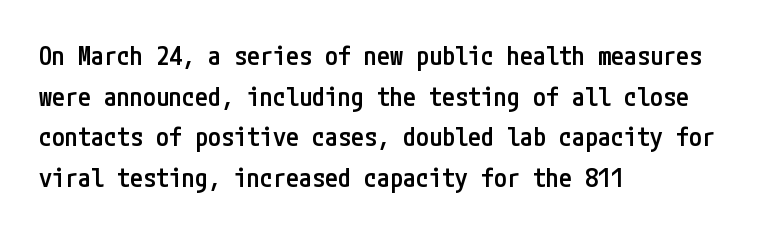
The image shows 26 px text type, upright; set left-aligned, normal line spacing (1.56x), normal letter spacing, not underlined.
